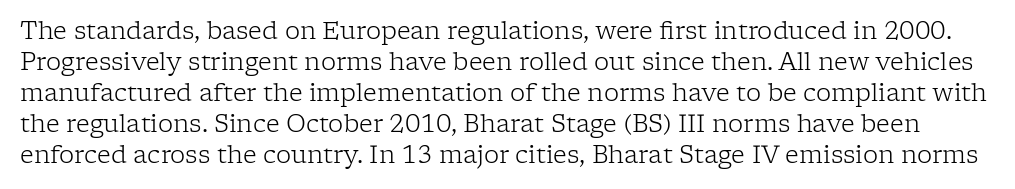
A bare baseline throughout the passage. This reads as an unemphasized weight, regular at the heaviest. It's the straight-up-and-down kind of type. The letterforms sit shoulder to shoulder at normal distance.
